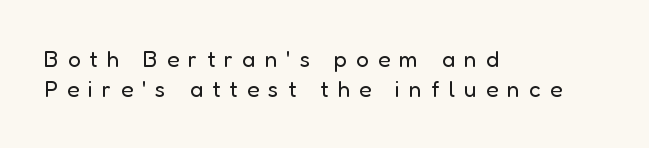
The image shows 23 px text type, upright; set left-aligned, normal line spacing (1.32x), unusually wide letter spacing (+0.39 em), not underlined.
